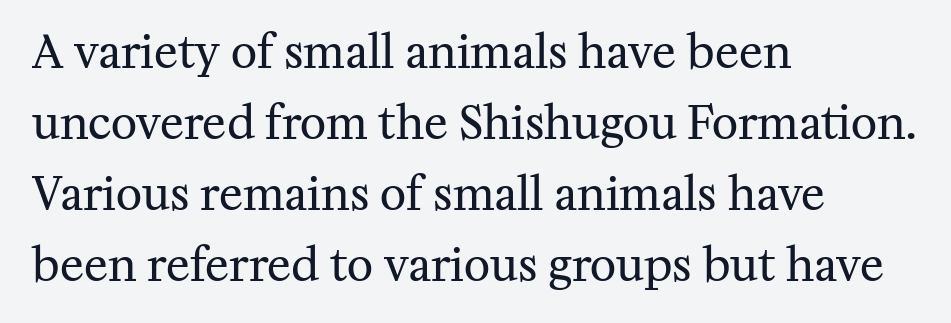
These lines are composed in type with serifs. This sample uses plain, unmodified letter spacing. In terms of leading, this rendering sits right in the middle. A typesetter would call this proportional, since set widths differ per character.
